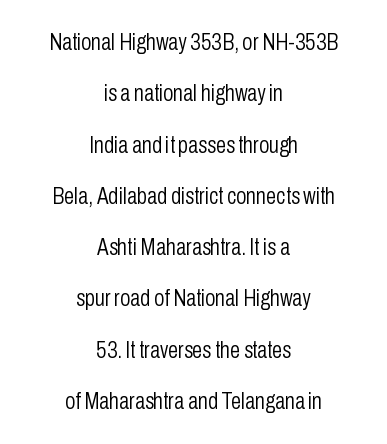
Horizontal alignment here is central, giving a formal, balanced look. Underline: absent. Tall strokes in this sample are plumb rather than angled. Between one letter and the next there's only the usual sliver of space.
